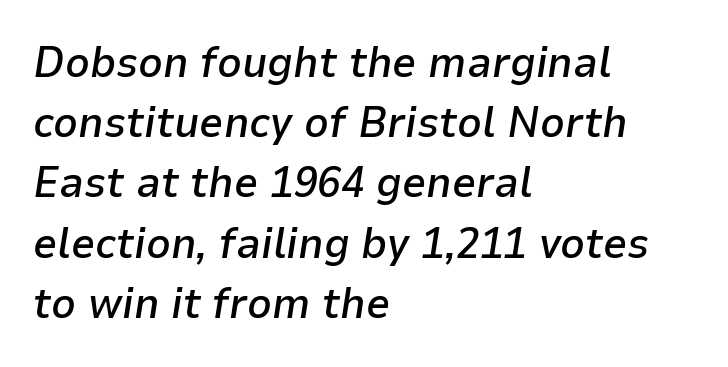
The font's italic variant was chosen for this text. The letters advance in unequal steps, a hallmark of proportional type. Every row of glyphs begins at an identical x-position on the left. How would I describe the line gaps? Plain and ordinary. Does the weight exceed regular? Yes, but only to semibold.
